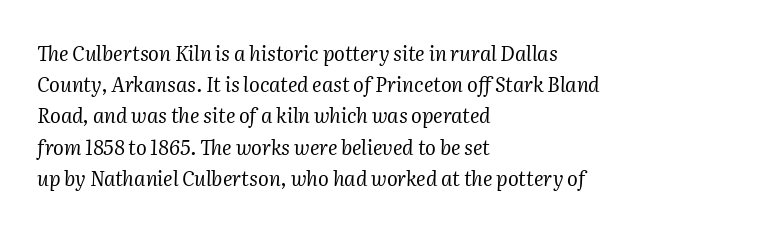
{"italic": "yes", "lean": "right", "slant_degrees": 2, "bold": "no", "underline": "no", "align": "left", "line_spacing": "normal", "line_spacing_ratio": 1.56, "letter_spacing": "normal", "letter_spacing_em": 0.0, "glyph_px": 20}
